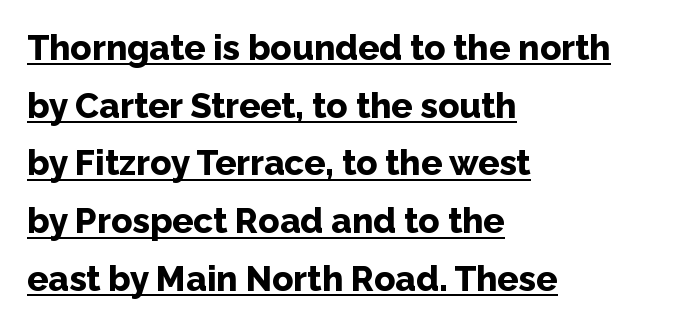
The rendering uses a moderate line-height, typical for paragraphs. Designer's note — italics off, roman on. Note the varied advance widths — an 'i' is clearly narrower than an 'm'. Strokes here are thick enough to call this a true bold. Leftover space on each line is placed entirely after the last word. A continuous stroke trails under the words, as in a hyperlink.
